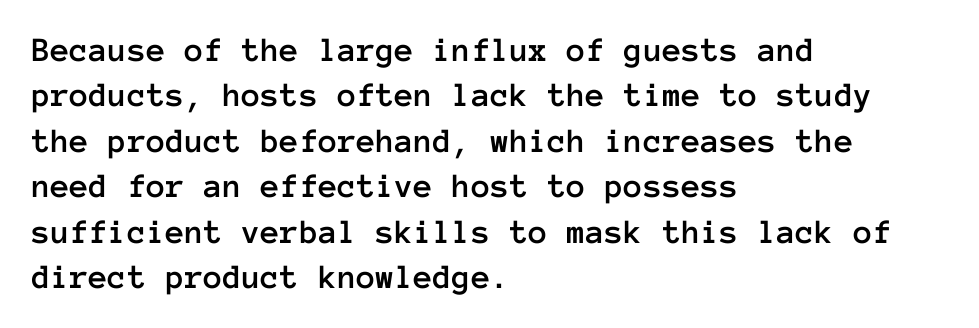
The image shows 35 px text type, upright, monospaced; set left-aligned, normal line spacing (1.3x), normal letter spacing, not underlined; low stroke contrast and a medium x-height.
